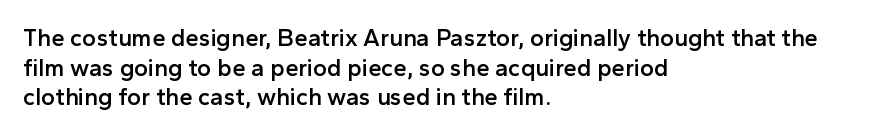
The image shows 24 px text type, upright; set left-aligned, line spacing 1.23x, normal letter spacing, not underlined.
